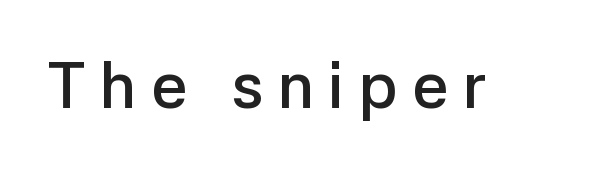
{"serif": "no", "italic": "no", "bold": "semi", "weight": "semibold", "width": "normal", "stroke_contrast": "low", "x_height": "medium", "monospaced": "no", "underline": "no", "letter_spacing": "wide", "letter_spacing_em": 0.22, "glyph_px": 64}
